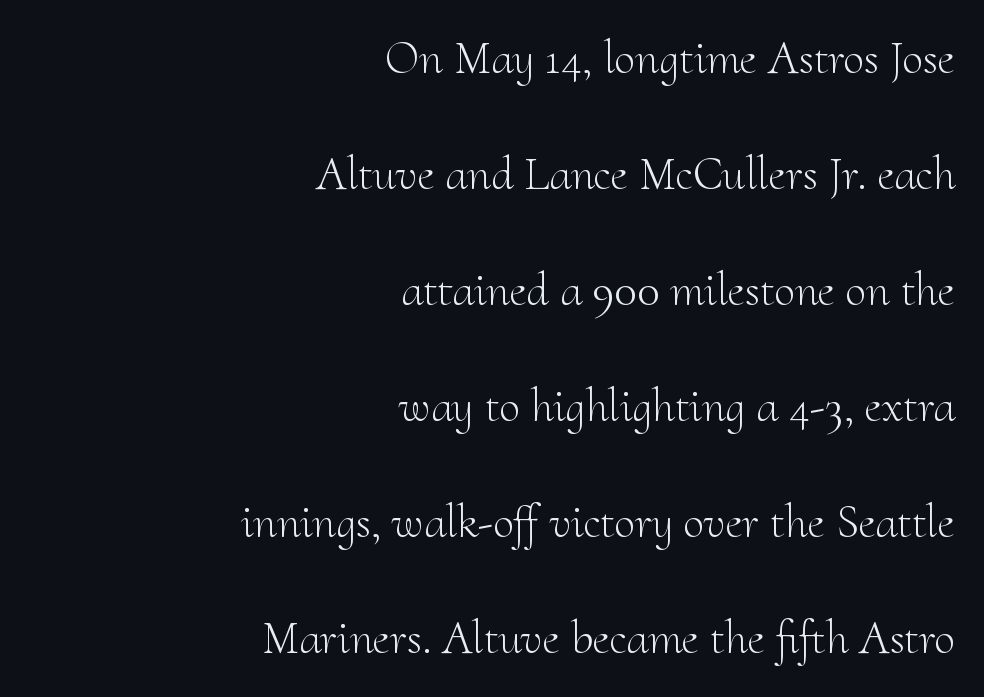
Q: Is the text bold? A: No.
Q: Is the text italic (slanted)? A: No, it is upright.
Q: Is the typeface a serif or a sans-serif typeface? A: Serif.
Q: Is the text underlined? A: No.
Q: How is the paragraph aligned? A: Right-aligned.
Q: Is the spacing between letters normal or unusually wide? A: Normal.
Q: Is the spacing between lines tight, normal or loose? A: Loose.
Q: Width (condensed, normal, or wide)? A: Normal.
Q: Stroke contrast? A: Medium.
Q: x-height? A: Small.
Q: Monospaced? A: No.
